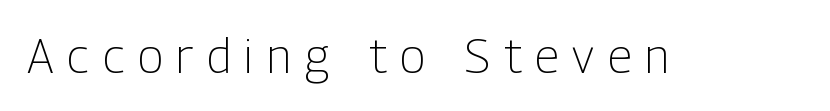
Vertical strokes here are truly vertical. The zone under the glyphs is completely vacant. Caption: expanded tracking, letters set apart. The passage shown is typed in a proportional face where columns would drift. To sum up the face: it is a sans, with no serifs. Stem width sits at or under what a default text font uses.
